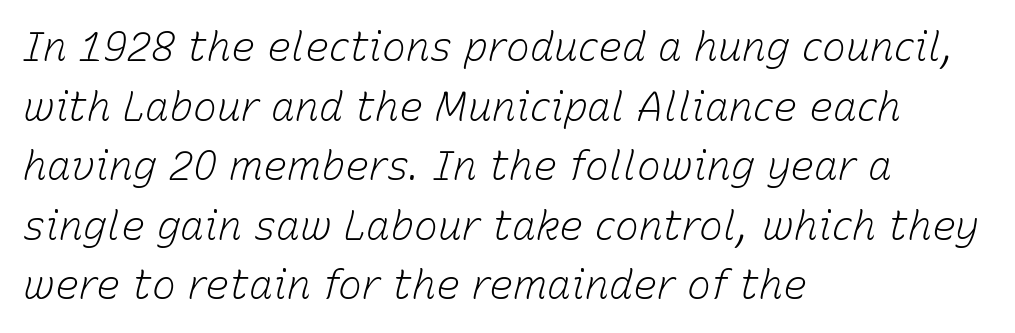
Casual observation: everything's shoved over to the left. There's an unmistakable incline to the writing here. Look at the tracking — it's just the regular setting, nothing added. You could not count columns in this text — the font is proportionally spaced.
